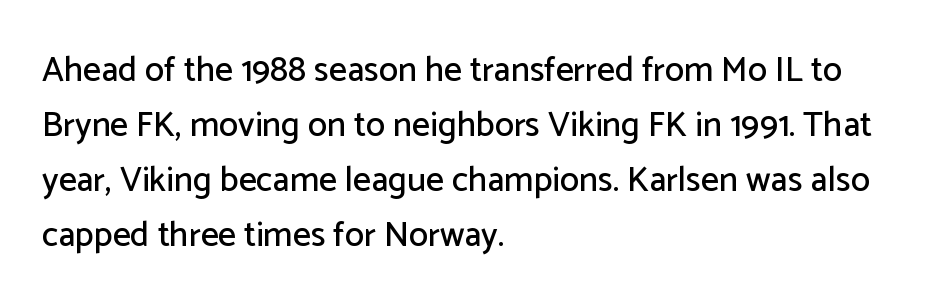
Glyph-to-glyph distance matches everyday printed text. Horizontally, the lines are justified to the leading edge only. A typesetter would call this leading conventional body-copy spacing. Posture: upright roman.
